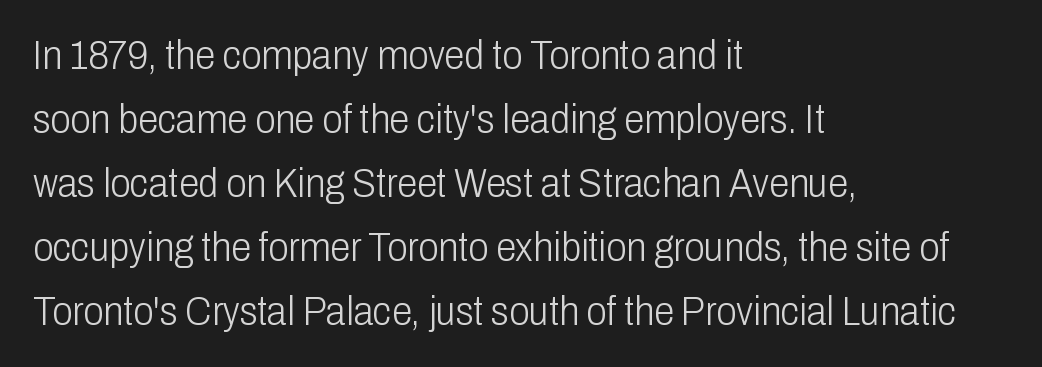
Q: Is the text bold? A: No.
Q: Is the text italic (slanted)? A: No, it is upright.
Q: Is the typeface a serif or a sans-serif typeface? A: Sans-serif.
Q: Is the text underlined? A: No.
Q: How is the paragraph aligned? A: Left-aligned.
Q: Is the spacing between letters normal or unusually wide? A: Normal.
Q: Is the spacing between lines tight, normal or loose? A: Normal.
Q: Width (condensed, normal, or wide)? A: Condensed.
Q: Stroke contrast? A: Low.
Q: x-height? A: Medium.
Q: Monospaced? A: No.
